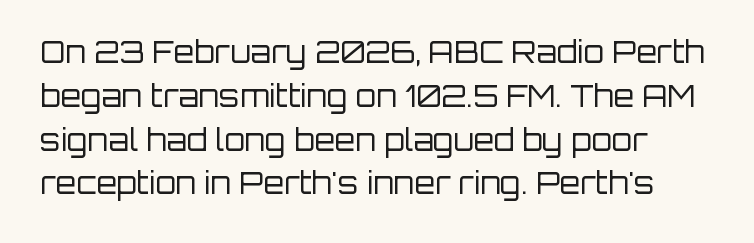
Q: Is the text bold? A: No.
Q: Is the text italic (slanted)? A: No, it is upright.
Q: Is the typeface a serif or a sans-serif typeface? A: Sans-serif.
Q: Is the text underlined? A: No.
Q: Is the spacing between letters normal or unusually wide? A: Normal.
Q: Is the spacing between lines tight, normal or loose? A: Normal.
Q: Width (condensed, normal, or wide)? A: Normal.
Q: Stroke contrast? A: Low.
Q: x-height? A: Large.
Q: Monospaced? A: No.
